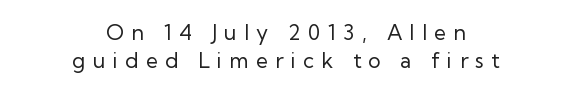
{"italic": "no", "bold": "no", "underline": "no", "align": "center", "line_spacing": "normal", "line_spacing_ratio": 1.35, "letter_spacing": "wide", "letter_spacing_em": 0.35, "glyph_px": 21}
